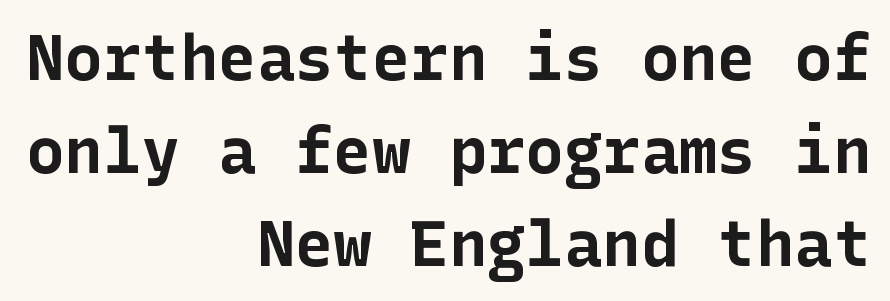
Q: Is the text bold? A: Yes.
Q: Is the text italic (slanted)? A: No, it is upright.
Q: Is the typeface a serif or a sans-serif typeface? A: Sans-serif.
Q: Is the text underlined? A: No.
Q: How is the paragraph aligned? A: Right-aligned.
Q: Is the spacing between letters normal or unusually wide? A: Normal.
Q: Is the spacing between lines tight, normal or loose? A: Normal.
Q: Width (condensed, normal, or wide)? A: Normal.
Q: Stroke contrast? A: Low.
Q: x-height? A: Medium.
